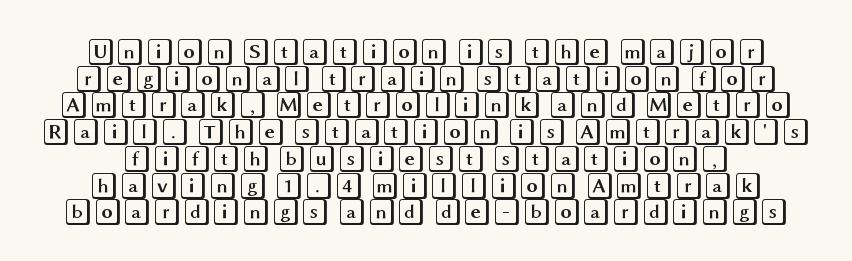
Q: Is the text italic (slanted)? A: No, it is upright.
Q: Is the text underlined? A: No.
Q: Is the spacing between letters normal or unusually wide? A: Normal.
Q: Is the spacing between lines tight, normal or loose? A: Tight.
